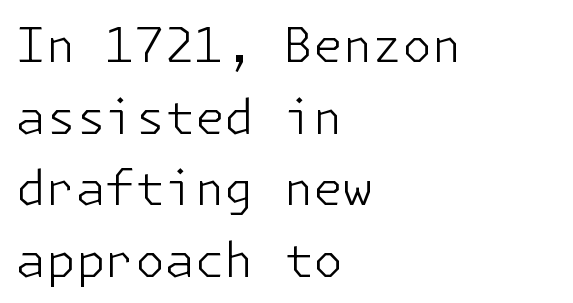
{"serif": "no", "italic": "no", "bold": "no", "weight": "light", "width": "normal", "stroke_contrast": "low", "x_height": "medium", "underline": "no", "align": "left", "line_spacing": "normal", "line_spacing_ratio": 1.49, "letter_spacing": "normal", "letter_spacing_em": 0.0, "glyph_px": 48}
